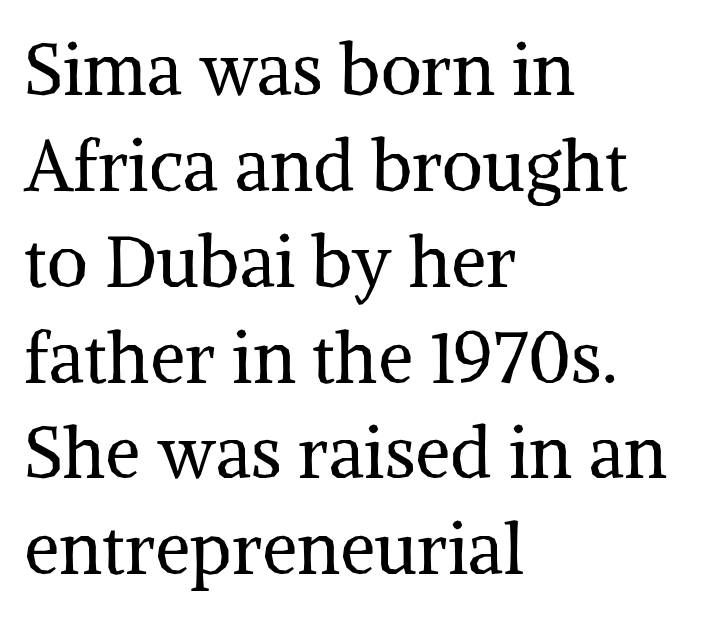
Q: Is the text bold? A: No.
Q: Is the text italic (slanted)? A: No, it is upright.
Q: Is the typeface a serif or a sans-serif typeface? A: Serif.
Q: Is the text underlined? A: No.
Q: How is the paragraph aligned? A: Left-aligned.
Q: Is the spacing between letters normal or unusually wide? A: Normal.
Q: Is the spacing between lines tight, normal or loose? A: Normal.
Q: Width (condensed, normal, or wide)? A: Normal.
Q: Stroke contrast? A: Medium.
Q: x-height? A: Medium.
Q: Monospaced? A: No.
